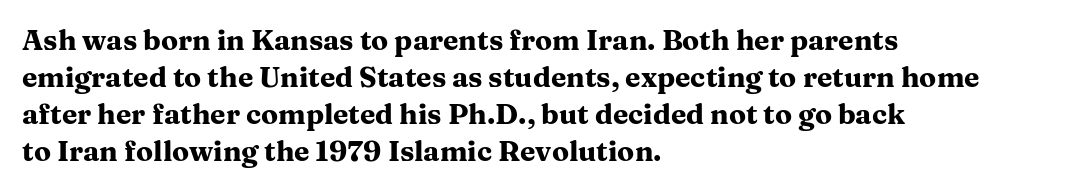
Q: Is the text bold? A: Yes.
Q: Is the text italic (slanted)? A: No, it is upright.
Q: Is the typeface a serif or a sans-serif typeface? A: Serif.
Q: Is the text underlined? A: No.
Q: How is the paragraph aligned? A: Left-aligned.
Q: Is the spacing between letters normal or unusually wide? A: Normal.
Q: Is the spacing between lines tight, normal or loose? A: Normal.
Q: Width (condensed, normal, or wide)? A: Wide.
Q: Stroke contrast? A: Medium.
Q: x-height? A: Medium.
Q: Monospaced? A: No.
